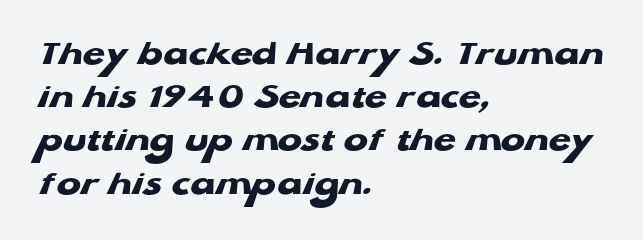
Q: Is the text bold? A: Yes.
Q: Is the typeface a serif or a sans-serif typeface? A: Sans-serif.
Q: Is the text underlined? A: No.
Q: How is the paragraph aligned? A: Left-aligned.
Q: Is the spacing between letters normal or unusually wide? A: Normal.
Q: Width (condensed, normal, or wide)? A: Wide.
Q: Stroke contrast? A: Low.
Q: x-height? A: Medium.
Q: Monospaced? A: No.
